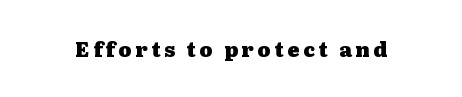
The type sits square on the baseline with zero lean. Lines of text with bare space underneath. Does the weight exceed regular? Yes, all the way to bold.
